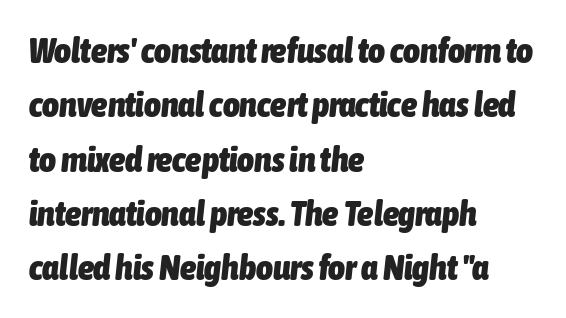
Line beginnings align vertically; line endings do not. No extra tracking has been applied to these lines. Every character sits at an angle, as italics do. Compared with typical paragraphs, the rows here are spaced about the same. Check under the words: just untouched page. You could not count columns in this text — the font is proportionally spaced.
